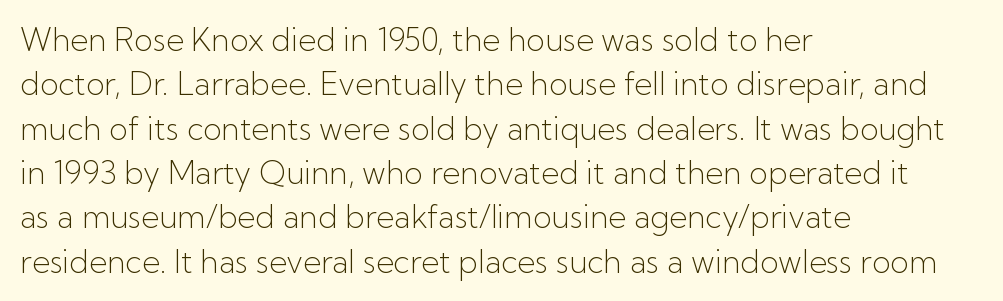
{"serif": "no", "italic": "no", "bold": "no", "weight": "light", "width": "normal", "stroke_contrast": "low", "x_height": "medium", "monospaced": "no", "underline": "no", "align": "left", "line_spacing": "normal", "line_spacing_ratio": 1.43, "letter_spacing": "normal", "letter_spacing_em": 0.0, "glyph_px": 31}
